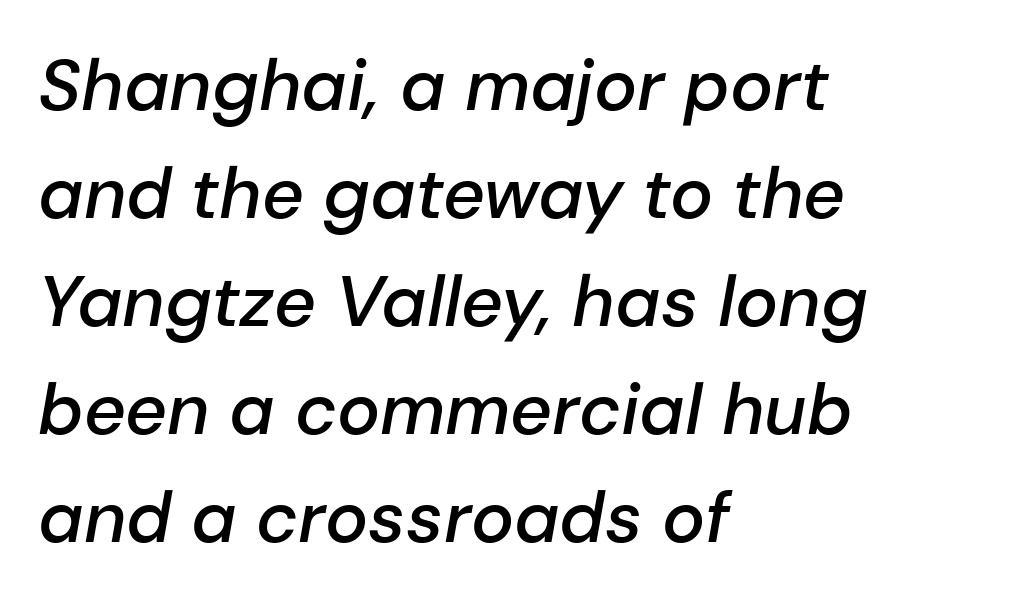
Spacing verdict: proportional, widths tailored to each character. No word sits above an underline. Compared with an ordinary text face, these strokes are moderately heavier — a semibold. Reading down the block, your eye returns to a fixed left position each line. The font's italic variant was chosen for this text. What stands out about the letter spacing? Nothing — it is the standard amount.
